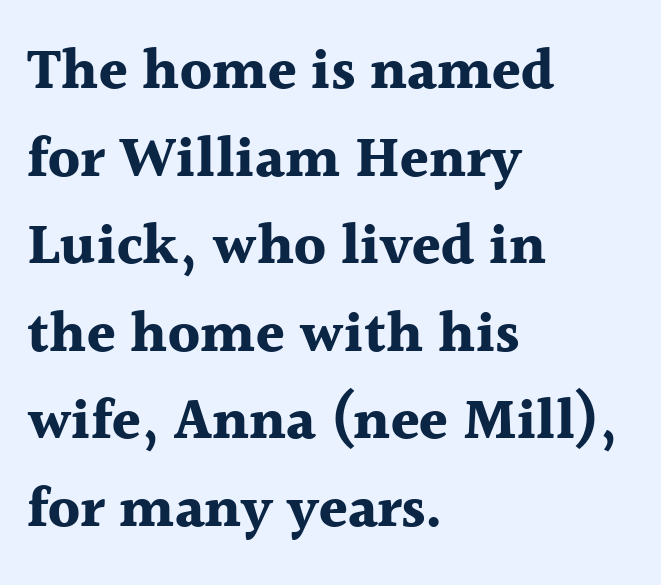
{"serif": "yes", "italic": "no", "bold": "yes", "weight": "bold", "width": "normal", "x_height": "medium", "monospaced": "no", "underline": "no", "align": "left", "line_spacing": "normal", "line_spacing_ratio": 1.51, "letter_spacing": "normal", "letter_spacing_em": 0.0, "glyph_px": 58}
